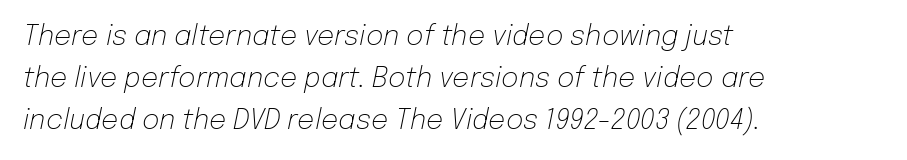
Q: Is the text bold? A: No.
Q: Is the text italic (slanted)? A: Yes, it leans right by about 12 degrees.
Q: Is the text underlined? A: No.
Q: How is the paragraph aligned? A: Left-aligned.
Q: Is the spacing between letters normal or unusually wide? A: Normal.
Q: Is the spacing between lines tight, normal or loose? A: Normal.
